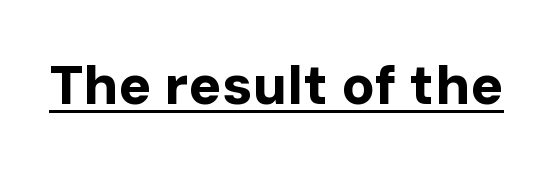
Q: Is the text bold? A: Yes.
Q: Is the text italic (slanted)? A: No, it is upright.
Q: Is the typeface a serif or a sans-serif typeface? A: Sans-serif.
Q: Is the text underlined? A: Yes.
Q: Is the spacing between letters normal or unusually wide? A: Normal.
Q: Width (condensed, normal, or wide)? A: Normal.
Q: Stroke contrast? A: Low.
Q: x-height? A: Medium.
Q: Monospaced? A: No.
